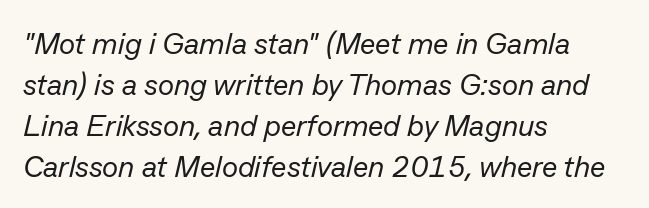
This block has exactly the height ordinary leading produces. Counters stay open thanks to moderate or lighter strokes. Glance below the letters and you will spot only blank space. If you drew a ruler down the left edge, every line would touch it. The text carries the slant typical of an italic or oblique font. The line texture is even and compact thanks to regular tracking.
